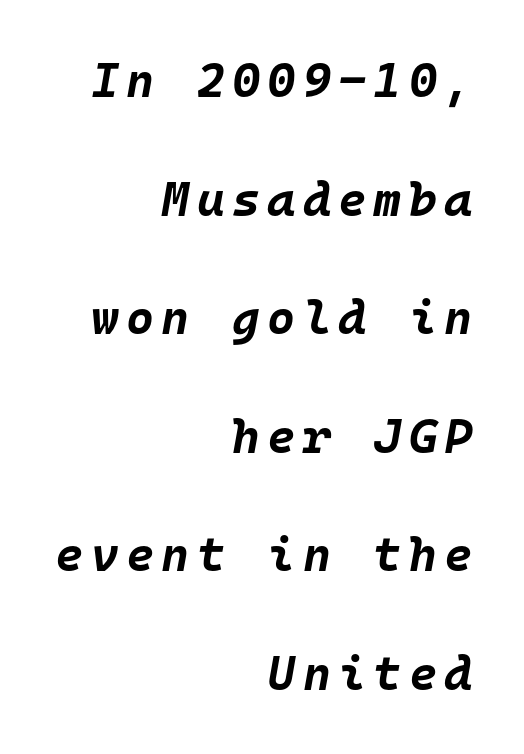
{"italic": "yes", "lean": "right", "slant_degrees": 10, "bold": "yes", "weight": "bold", "width": "normal", "stroke_contrast": "low", "x_height": "large", "monospaced": "yes", "underline": "no", "align": "right", "line_spacing": "loose", "line_spacing_ratio": 2.47, "glyph_px": 48}
